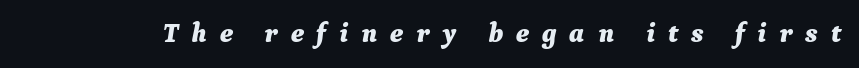
{"italic": "yes", "lean": "right", "slant_degrees": 9, "bold": "yes", "underline": "no", "letter_spacing": "wide", "letter_spacing_em": 0.48, "glyph_px": 27}
